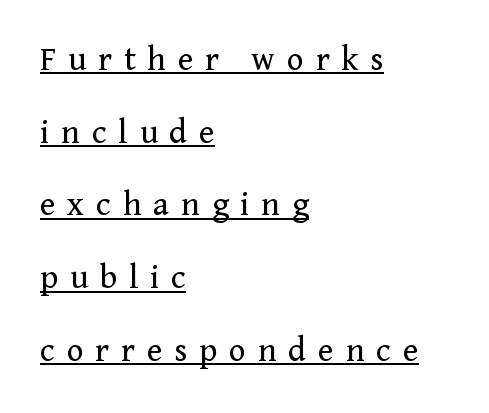
Does the type have serifs? Yes, each stem ends in a small foot. Widely set lines give the paragraph a tall, airy silhouette. Stem width sits at or under what a default text font uses. A baseline rule has been typeset under these characters.
